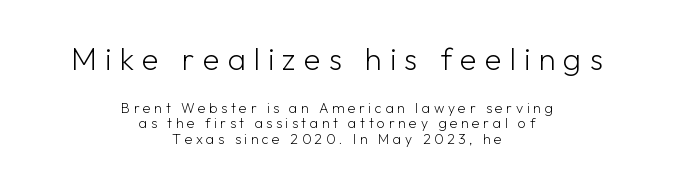
The image shows 31 px light sans-serif type, upright; set centered, tight line spacing (1.12x), unusually wide letter spacing (+0.26 em), not underlined; the first (top) block is 2.21x larger; low stroke contrast and a medium x-height.
